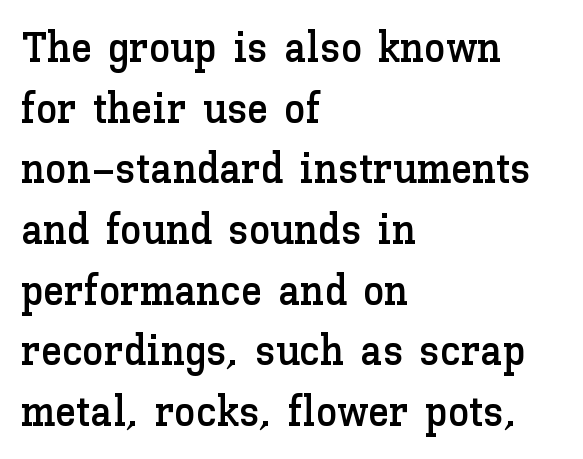
The image shows 43 px text type, upright; set left-aligned, normal line spacing (1.41x), normal letter spacing, not underlined; low stroke contrast and a medium x-height.
